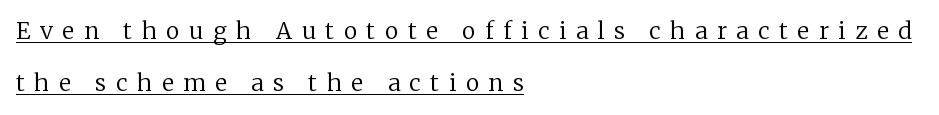
{"italic": "no", "bold": "no", "underline": "yes", "align": "left", "line_spacing": "loose", "line_spacing_ratio": 2.28, "letter_spacing": "wide", "letter_spacing_em": 0.42, "glyph_px": 23}
